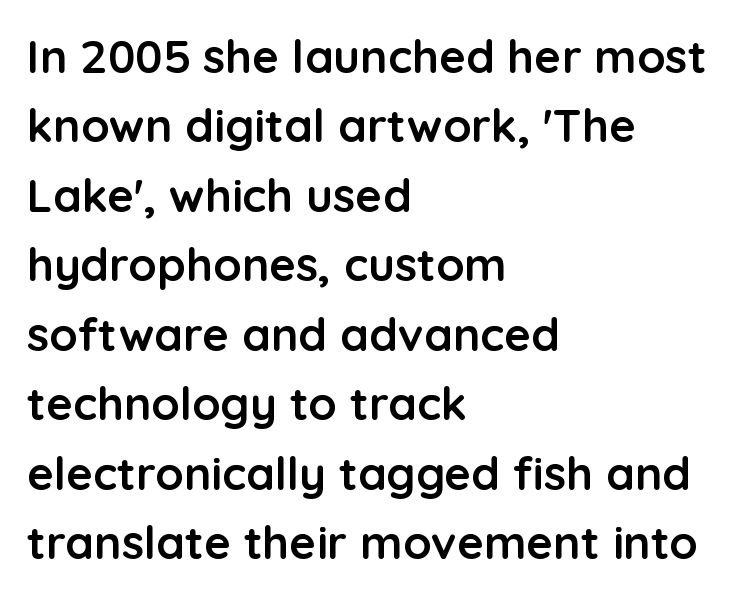
{"serif": "no", "italic": "no", "bold": "yes", "weight": "semibold", "width": "normal", "stroke_contrast": "low", "x_height": "medium", "monospaced": "no", "underline": "no", "align": "left", "line_spacing": "normal", "line_spacing_ratio": 1.51, "letter_spacing": "normal", "letter_spacing_em": 0.0, "glyph_px": 46}
